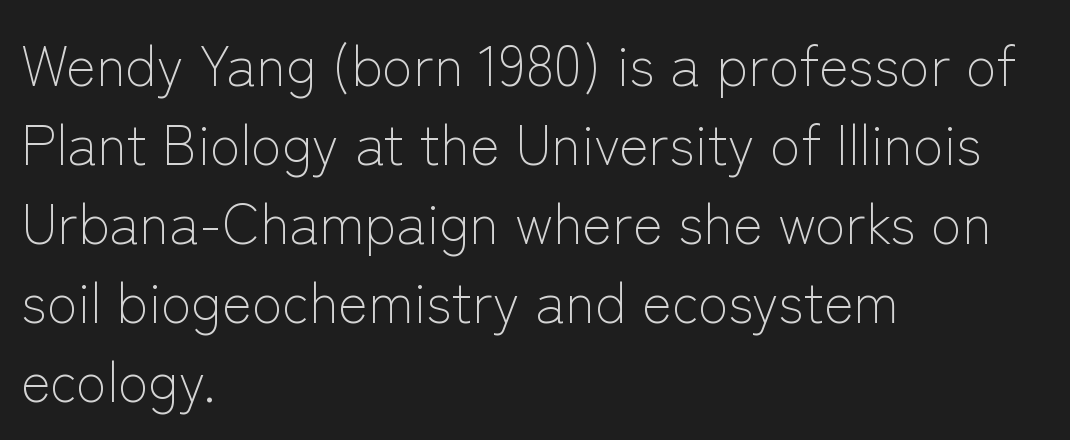
Stroke thickness stays within the range of a standard reading face or lighter. Check the space under the baseline: it is left empty. This sample uses a sans-serif face. No extra tracking has been applied to these lines. Summary of vertical rhythm: regular, with standard interline spacing.
